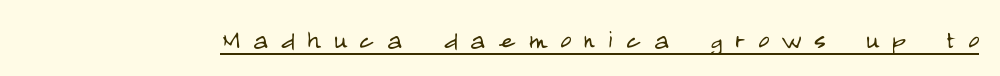
The weight would be labelled regular, book, light, or lighter still. Upright lettering throughout. The gaps between neighbouring characters are conspicuously large. The typesetter has applied underlining to the passage shown. In terms of letterform style, serifs are entirely absent. This sample has the flowing, uneven cadence of proportional lettering.
